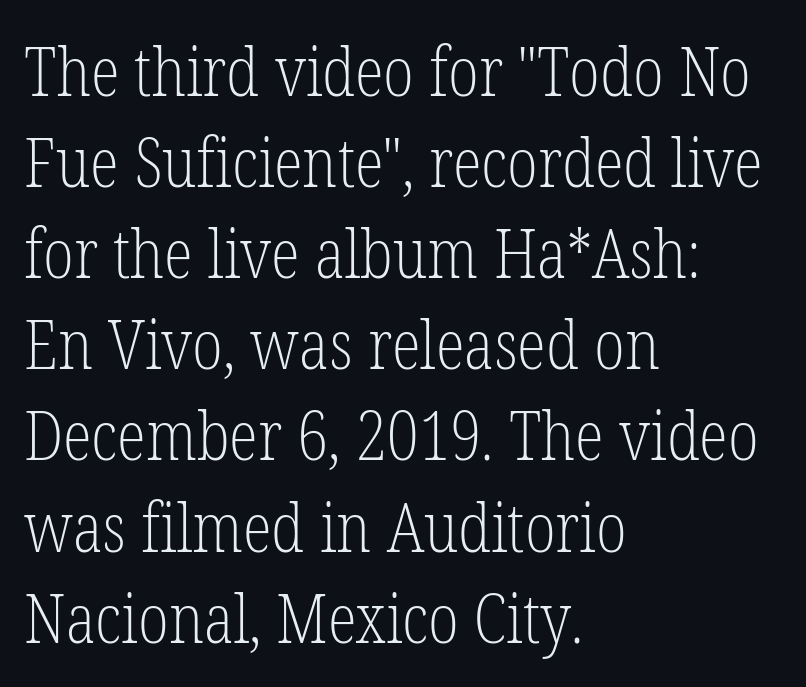
The image shows 67 px light, condensed serif type, upright; set left-aligned, normal line spacing (1.36x), normal letter spacing, not underlined; low stroke contrast and a medium x-height.
